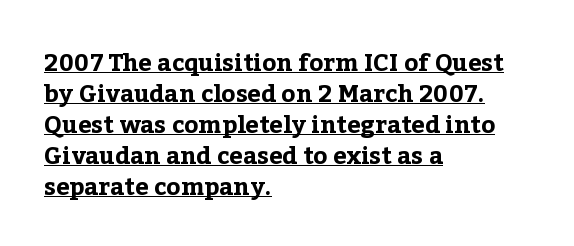
Q: Is the text bold? A: Yes.
Q: Is the text italic (slanted)? A: No, it is upright.
Q: Is the text underlined? A: Yes.
Q: How is the paragraph aligned? A: Left-aligned.
Q: Is the spacing between letters normal or unusually wide? A: Normal.
Q: Is the spacing between lines tight, normal or loose? A: Normal.
